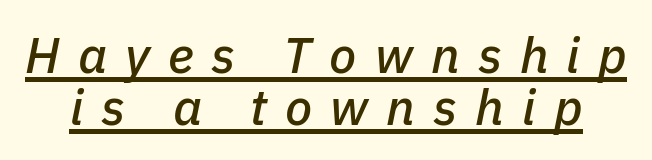
Q: Is the text italic (slanted)? A: Yes, it leans right by about 11 degrees.
Q: Is the text underlined? A: Yes.
Q: Is the spacing between letters normal or unusually wide? A: Unusually wide.
Q: Is the spacing between lines tight, normal or loose? A: Tight.
Q: Width (condensed, normal, or wide)? A: Normal.
Q: Stroke contrast? A: Low.
Q: x-height? A: Medium.
Q: Monospaced? A: No.
